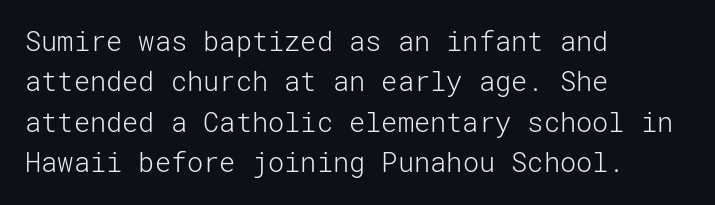
The image shows 27 px text type, upright; set left-aligned, normal line spacing (1.5x), normal letter spacing, not underlined.
